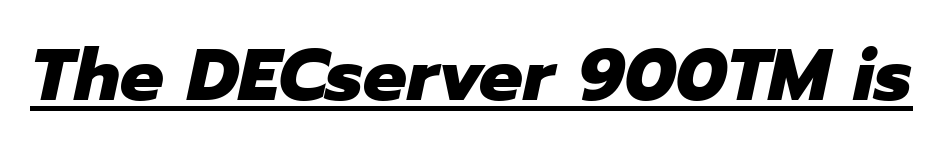
The image shows 73 px heavy type, italic (leaning right); set normal letter spacing, underlined; low stroke contrast and a medium x-height.
